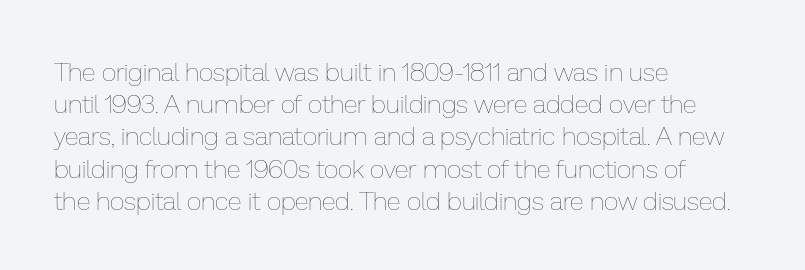
Q: Is the text bold? A: No.
Q: Is the text italic (slanted)? A: No, it is upright.
Q: Is the text underlined? A: No.
Q: How is the paragraph aligned? A: Left-aligned.
Q: Is the spacing between letters normal or unusually wide? A: Normal.
